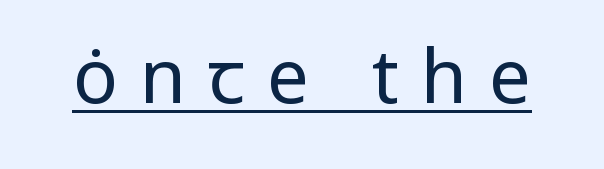
The image shows 75 px regular-weight sans-serif type, upright; set unusually wide letter spacing (+0.29 em), underlined; low stroke contrast and a medium x-height.
